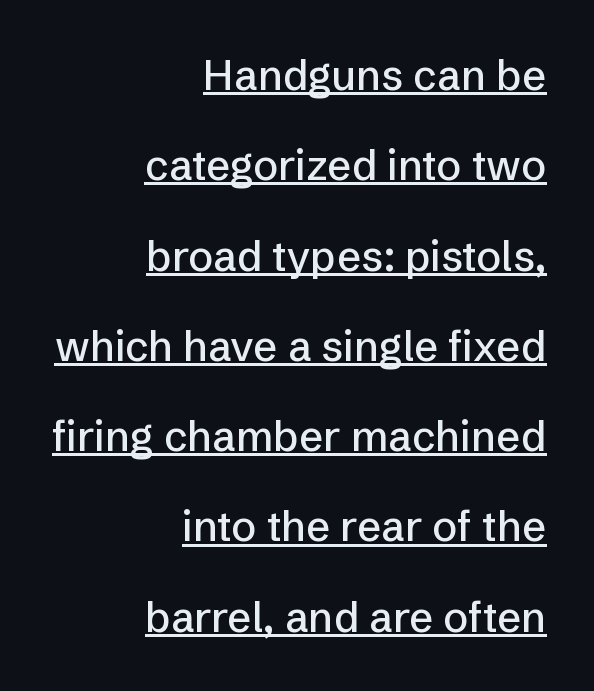
The image shows 42 px sans-serif type, upright; set right-aligned, loose line spacing (2.15x), normal letter spacing, underlined; low stroke contrast and a medium x-height.
